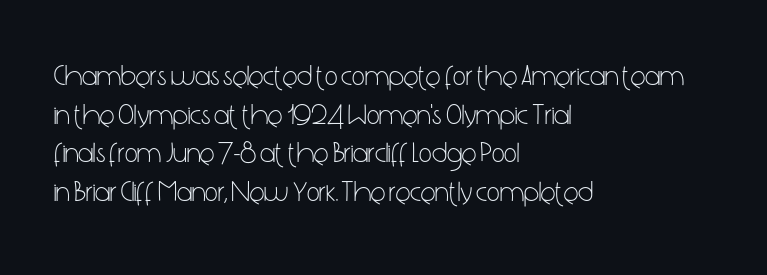
The image shows 28 px light, condensed sans-serif type, upright; set left-aligned, normal line spacing (1.38x), normal letter spacing, not underlined; low stroke contrast and a medium x-height.
